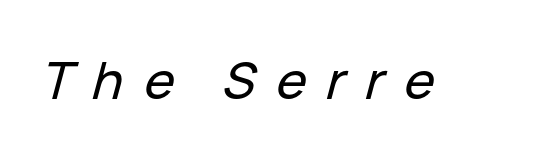
Caption: expanded tracking, letters set apart. Character widths vary here, with narrow letters taking less room than wide ones. It's the slanting kind of type. Underline: absent.
